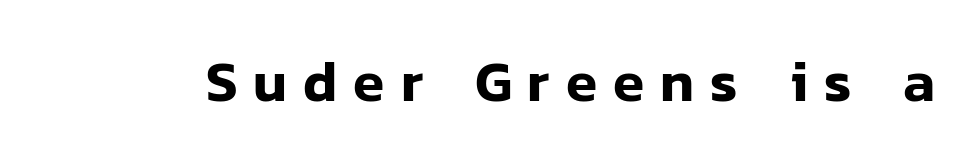
Q: Is the text italic (slanted)? A: No, it is upright.
Q: Is the typeface a serif or a sans-serif typeface? A: Sans-serif.
Q: Is the text underlined? A: No.
Q: Is the spacing between letters normal or unusually wide? A: Unusually wide.
Q: Width (condensed, normal, or wide)? A: Normal.
Q: Stroke contrast? A: Low.
Q: x-height? A: Medium.
Q: Monospaced? A: No.
